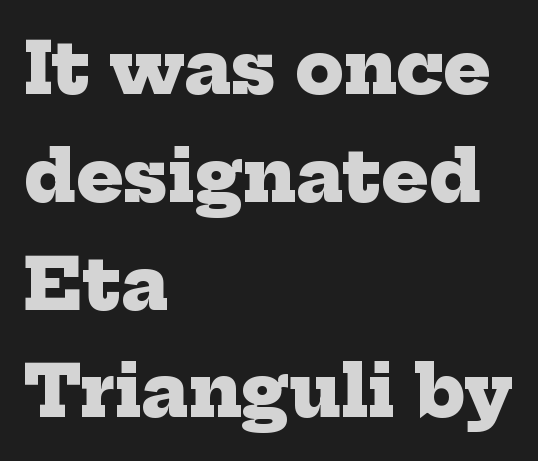
Q: Is the text bold? A: Yes.
Q: Is the typeface a serif or a sans-serif typeface? A: Serif.
Q: Is the text underlined? A: No.
Q: How is the paragraph aligned? A: Left-aligned.
Q: Is the spacing between letters normal or unusually wide? A: Normal.
Q: Is the spacing between lines tight, normal or loose? A: Normal.
Q: Width (condensed, normal, or wide)? A: Normal.
Q: Stroke contrast? A: Low.
Q: x-height? A: Medium.
Q: Monospaced? A: No.
